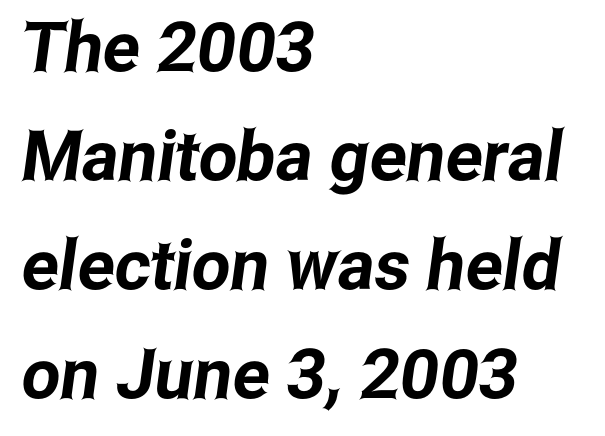
The passage shown has conventional tracking throughout. Unlike a traditional serif, this face leaves its strokes unadorned. Honestly, the row spacing looks completely unremarkable. Is this a fixed-width face? No — the glyphs have proportional, varying widths. Beneath every word, the page is bare.
